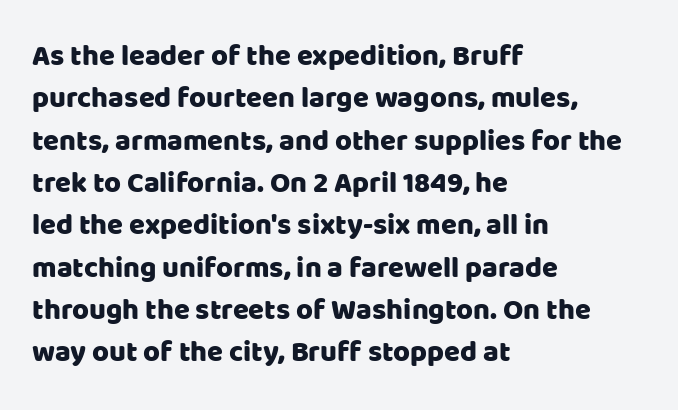
{"serif": "no", "italic": "no", "width": "normal", "stroke_contrast": "low", "x_height": "large", "monospaced": "no", "underline": "no", "align": "left", "line_spacing": "normal", "line_spacing_ratio": 1.46, "letter_spacing": "normal", "letter_spacing_em": 0.0, "glyph_px": 29}
